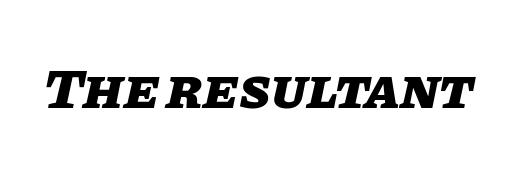
Q: Is the text bold? A: Yes.
Q: Is the text italic (slanted)? A: Yes, it leans right by about 11 degrees.
Q: Is the text underlined? A: No.
Q: Is the spacing between letters normal or unusually wide? A: Normal.
Q: Width (condensed, normal, or wide)? A: Normal.
Q: Stroke contrast? A: Low.
Q: x-height? A: Large.
Q: Monospaced? A: No.
